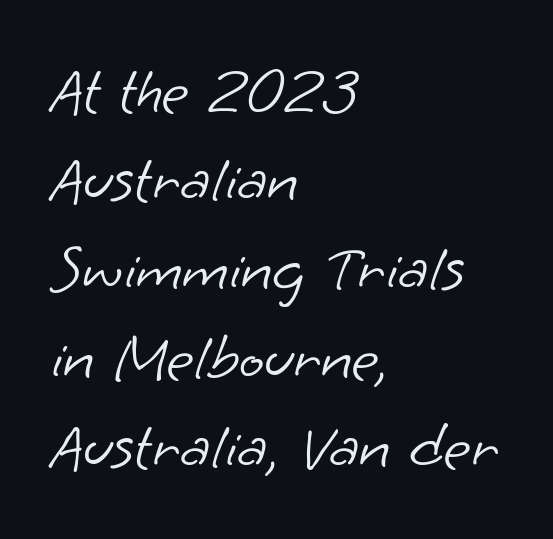
The cut favours lightness, reaching ordinary text weight at its darkest. Proportional: the letters do not fall into vertical columns. This rendering leaves character spacing at its baseline value. You can tell from the bare stems that sans-serif type was used.
